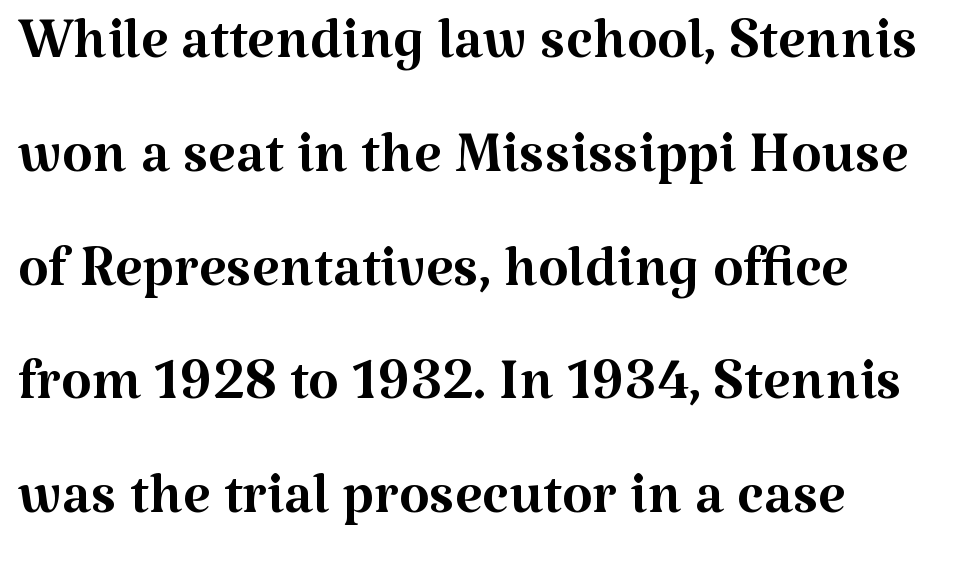
A typesetter would call this leading conventional body-copy spacing. The typeface chosen for these lines features serifs. Lines of text with bare space underneath. All the whitespace from short lines collects on the right.
